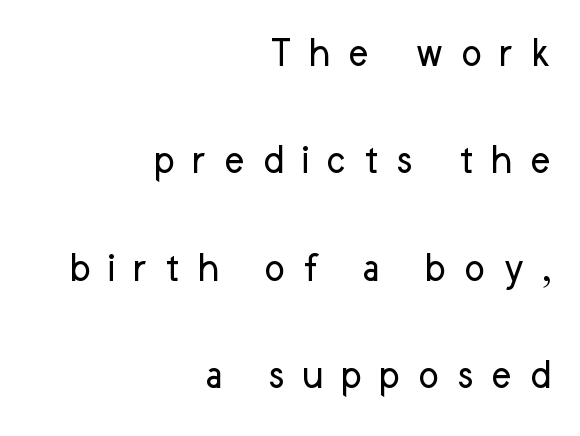
How are the letters spaced? Widely, with obvious added tracking. Weight class: somewhere from thin through regular. Compared with a flush-left layout, this one pins lines to the opposite, right side. Type style note: lacks serifs. Airy leading.
